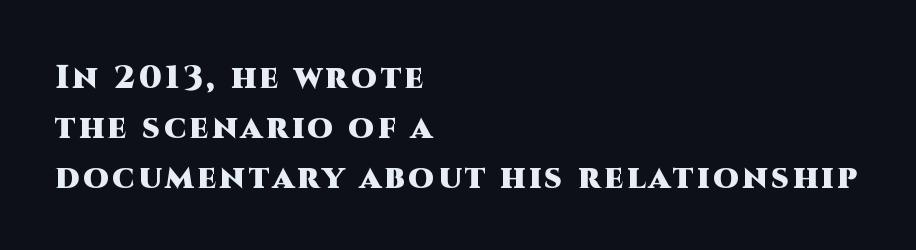
{"serif": "no", "italic": "no", "bold": "yes", "weight": "heavy", "width": "normal", "stroke_contrast": "high", "x_height": "large", "monospaced": "no", "underline": "no", "align": "left", "line_spacing": "normal", "line_spacing_ratio": 1.51, "glyph_px": 33}
